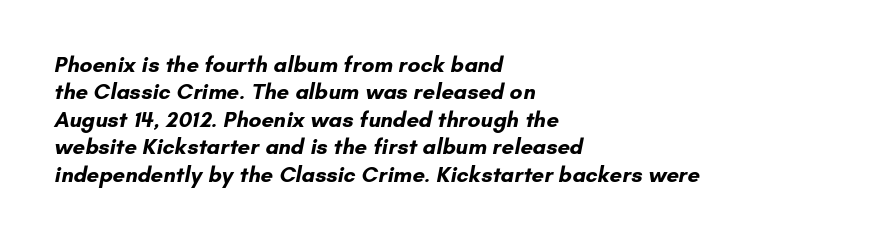
Q: Is the text bold? A: Yes.
Q: Is the text underlined? A: No.
Q: How is the paragraph aligned? A: Left-aligned.
Q: Is the spacing between letters normal or unusually wide? A: Normal.
Q: Is the spacing between lines tight, normal or loose? A: Normal.
